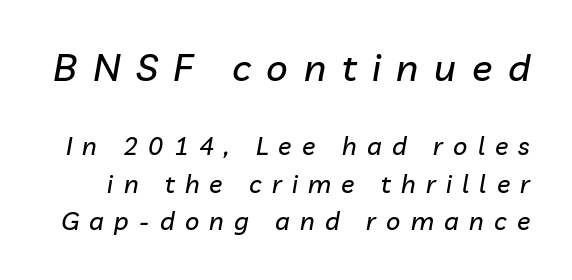
The designer left line spacing at the default. These lines are rendered in a variable-pitch font. Each word looks stretched out because of the extra space between its letters. Notice how the stems are inclined rather than vertical — that's the hallmark of italics. Two sizes are in play, and the larger belongs to the first block. A bare baseline throughout the passage.
